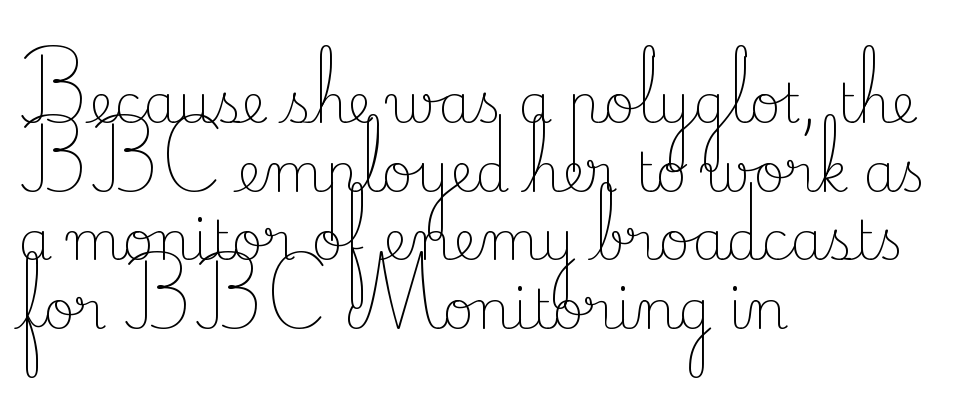
The image shows 54 px light serif type, upright; set left-aligned, normal line spacing (1.27x), normal letter spacing, not underlined; low stroke contrast and a small x-height.
